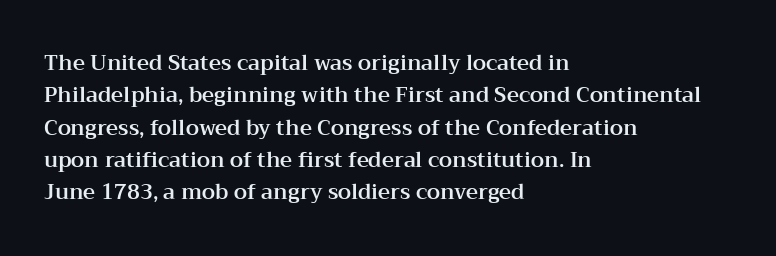
Q: Is the text italic (slanted)? A: No, it is upright.
Q: Is the text underlined? A: No.
Q: How is the paragraph aligned? A: Left-aligned.
Q: Is the spacing between letters normal or unusually wide? A: Normal.
Q: Is the spacing between lines tight, normal or loose? A: Normal.
